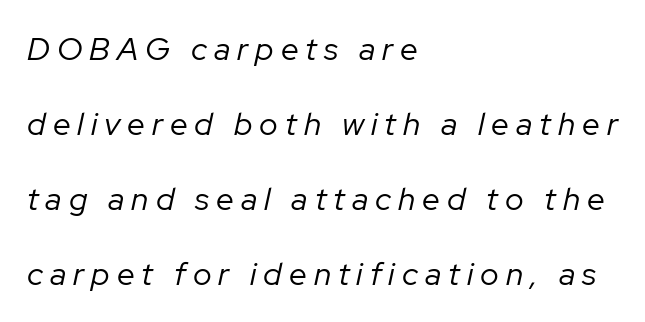
Is the stroke heavy? The answer is a plain regular-or-lighter. Letters rest on an invisible, unmarked baseline. What's the leading like? Stretched, with rows far apart. Characters follow at a spacing far wider than the type designer built in. Looks like regular typesetting: each glyph gets only the width it needs.
